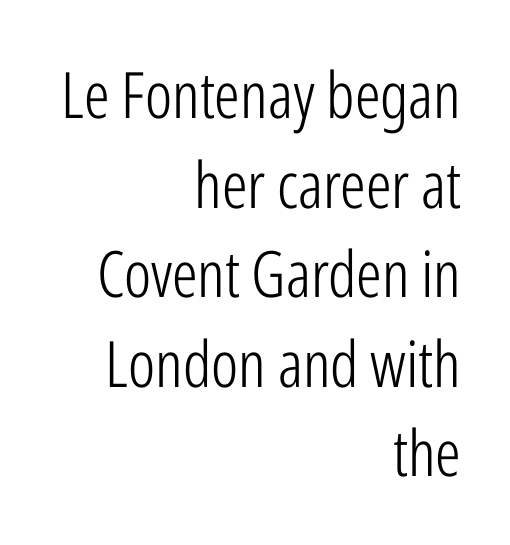
Q: Is the text bold? A: No.
Q: Is the text italic (slanted)? A: No, it is upright.
Q: Is the typeface a serif or a sans-serif typeface? A: Sans-serif.
Q: Is the text underlined? A: No.
Q: How is the paragraph aligned? A: Right-aligned.
Q: Is the spacing between letters normal or unusually wide? A: Normal.
Q: Is the spacing between lines tight, normal or loose? A: Normal.
Q: Width (condensed, normal, or wide)? A: Condensed.
Q: Stroke contrast? A: Low.
Q: x-height? A: Medium.
Q: Monospaced? A: No.
